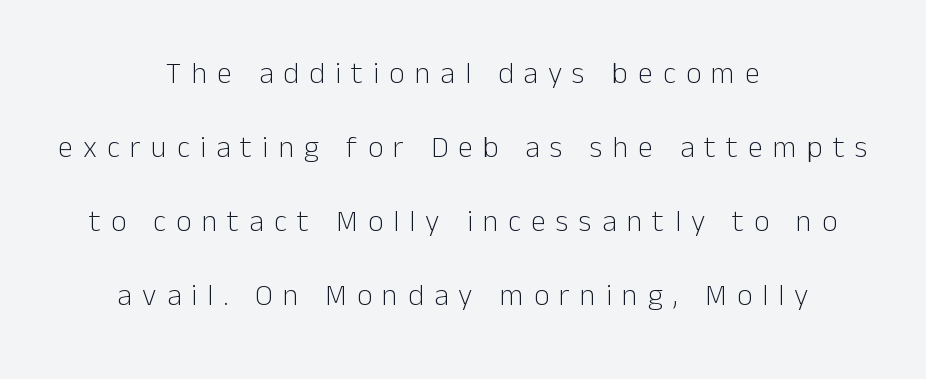
The image shows 30 px light sans-serif type, upright; set centered, loose line spacing (2.47x), unusually wide letter spacing (+0.34 em), not underlined; low stroke contrast and a medium x-height.
